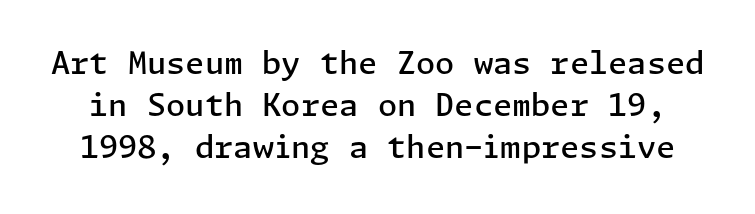
Q: Is the text bold? A: Semi-bold.
Q: Is the text italic (slanted)? A: No, it is upright.
Q: Is the typeface a serif or a sans-serif typeface? A: Sans-serif.
Q: Is the text underlined? A: No.
Q: Is the spacing between letters normal or unusually wide? A: Normal.
Q: Is the spacing between lines tight, normal or loose? A: Normal.
Q: Width (condensed, normal, or wide)? A: Normal.
Q: Stroke contrast? A: Low.
Q: x-height? A: Medium.
